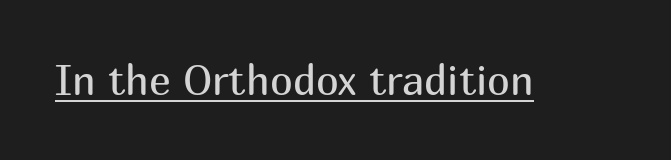
Upright lettering throughout. The face used here appears with an underline applied. Stroke mass is kept to a normal reading level or below. No extra tracking has been applied to these lines. Font category for this specimen: sans-serif.
